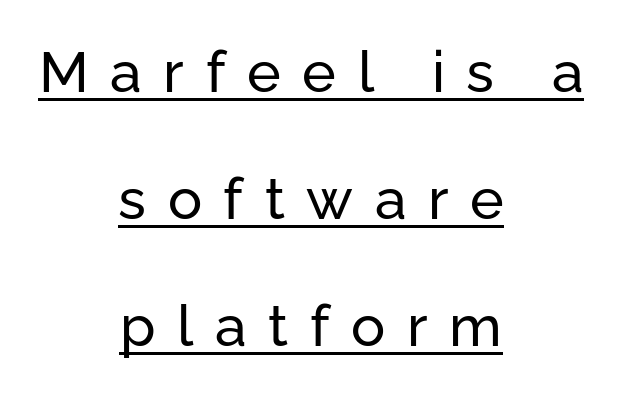
Visually the block forms a symmetrical silhouette, jagged on both flanks. Spacing verdict: proportional, widths tailored to each character. The vertical gap from one line to the next is large. The horizontal fit of the characters is loose and conspicuously gappy. Grotesque or geometric, the face here clearly has no serifs.
